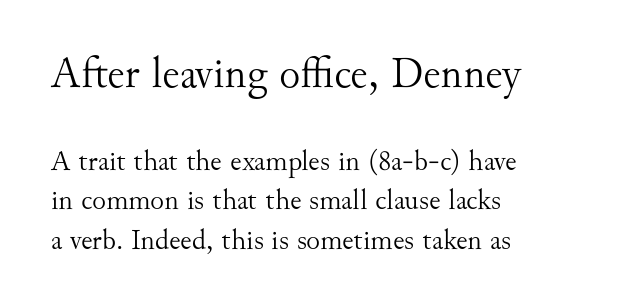
Q: Is the text bold? A: No.
Q: Is the text italic (slanted)? A: No, it is upright.
Q: Is the typeface a serif or a sans-serif typeface? A: Serif.
Q: Is the text underlined? A: No.
Q: How is the paragraph aligned? A: Left-aligned.
Q: Is the spacing between letters normal or unusually wide? A: Normal.
Q: Is the spacing between lines tight, normal or loose? A: Normal.
Q: Which block of text is set in a larger size, the first (top) or the second (bottom)? A: The first (top) one.
Q: Width (condensed, normal, or wide)? A: Normal.
Q: Stroke contrast? A: Medium.
Q: x-height? A: Small.
Q: Monospaced? A: No.
